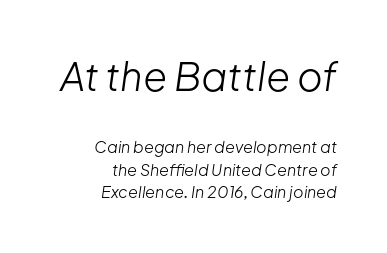
Does the lettering tilt? It does — this is italic. The initial chunk of copy outweighs the following chunk in type size. Regarding leading, the lines here are spaced in the standard way. These lines are rendered in a variable-pitch font. Characters follow at the spacing the type designer built in. The lines are quadded right.
